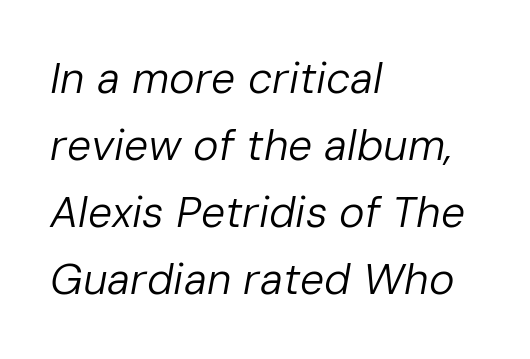
{"italic": "yes", "lean": "right", "slant_degrees": 10, "bold": "no", "weight": "regular", "width": "normal", "stroke_contrast": "low", "x_height": "medium", "monospaced": "no", "underline": "no", "align": "left", "line_spacing": "normal", "line_spacing_ratio": 1.56, "letter_spacing": "normal", "letter_spacing_em": 0.0, "glyph_px": 43}
